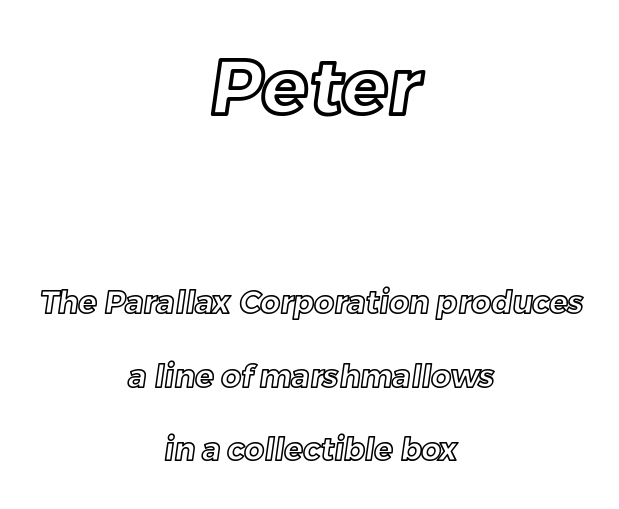
The image shows 77 px text type; set centered, loose line spacing (2.38x), normal letter spacing, not underlined; the first (top) block is 2.48x larger; a medium x-height.
